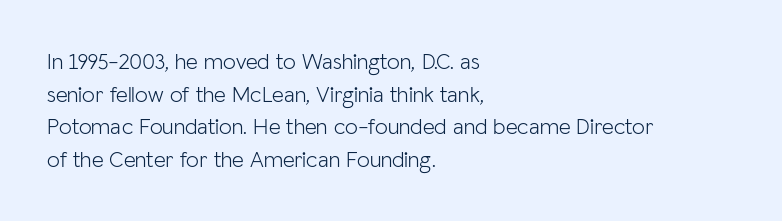
{"italic": "no", "bold": "no", "underline": "no", "align": "left", "line_spacing": "normal", "line_spacing_ratio": 1.42, "letter_spacing": "normal", "letter_spacing_em": 0.0, "glyph_px": 23}
